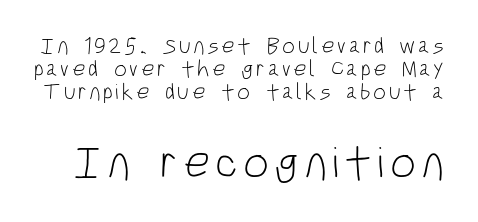
The leading is snug, giving the passage a crowded texture. The letters advance in unequal steps, a hallmark of proportional type. Heaviness? Minimal to ordinary, like unemphasized prose. Which of the two is more prominent by size? The second, at the bottom. The passage shown is typeset with a sans-serif family. Rule under the text: the space is simply empty.
